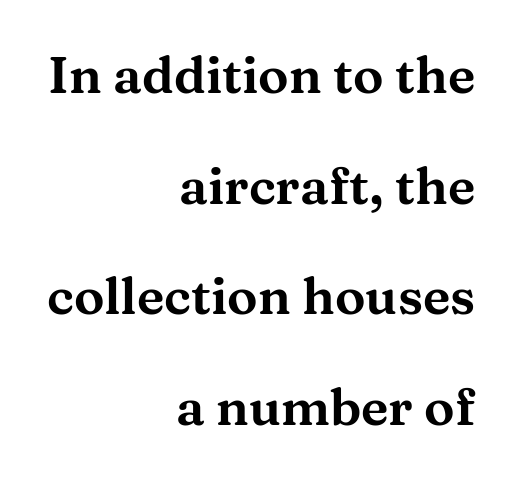
The image shows 51 px wide serif type, upright; set right-aligned, loose line spacing (2.17x), normal letter spacing, not underlined; medium stroke contrast and a medium x-height.
